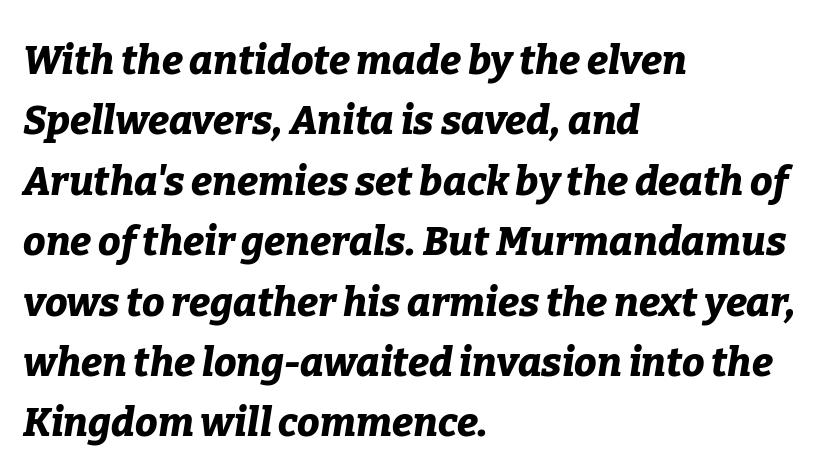
Q: Is the text bold? A: Yes.
Q: Is the text italic (slanted)? A: Yes, it leans right by about 9 degrees.
Q: Is the text underlined? A: No.
Q: How is the paragraph aligned? A: Left-aligned.
Q: Is the spacing between letters normal or unusually wide? A: Normal.
Q: Is the spacing between lines tight, normal or loose? A: Normal.
Q: Width (condensed, normal, or wide)? A: Normal.
Q: Stroke contrast? A: Low.
Q: x-height? A: Medium.
Q: Monospaced? A: No.
